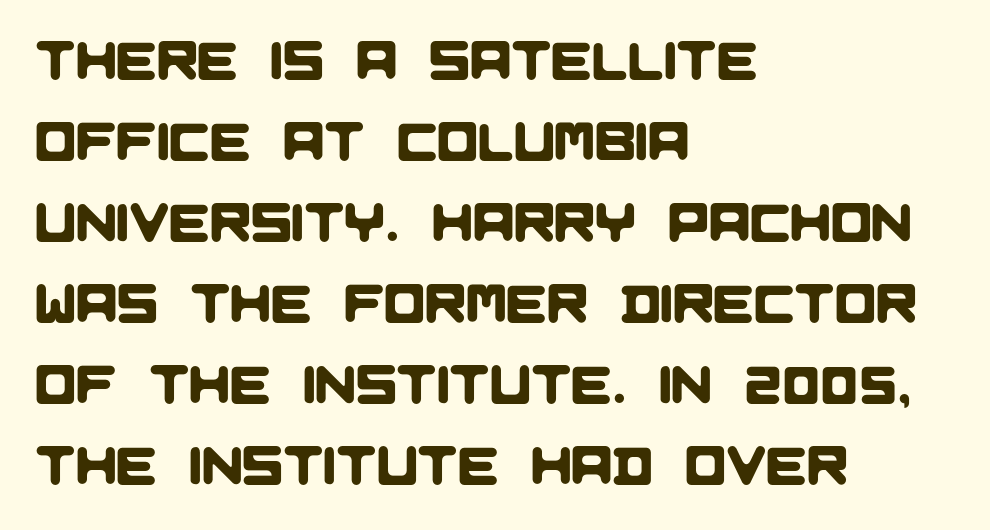
Q: Is the typeface a serif or a sans-serif typeface? A: Sans-serif.
Q: Is the text underlined? A: No.
Q: How is the paragraph aligned? A: Left-aligned.
Q: Is the spacing between letters normal or unusually wide? A: Normal.
Q: Is the spacing between lines tight, normal or loose? A: Normal.
Q: Width (condensed, normal, or wide)? A: Normal.
Q: Stroke contrast? A: Low.
Q: x-height? A: Large.
Q: Monospaced? A: No.
